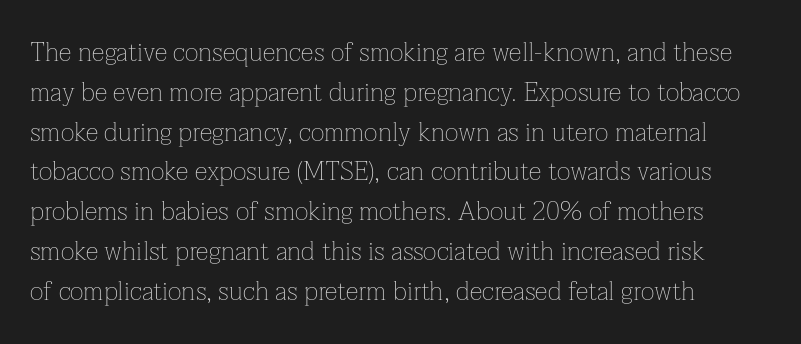
{"italic": "no", "bold": "no", "underline": "no", "align": "left", "line_spacing": "normal", "line_spacing_ratio": 1.53, "letter_spacing": "normal", "letter_spacing_em": 0.0, "glyph_px": 26}
